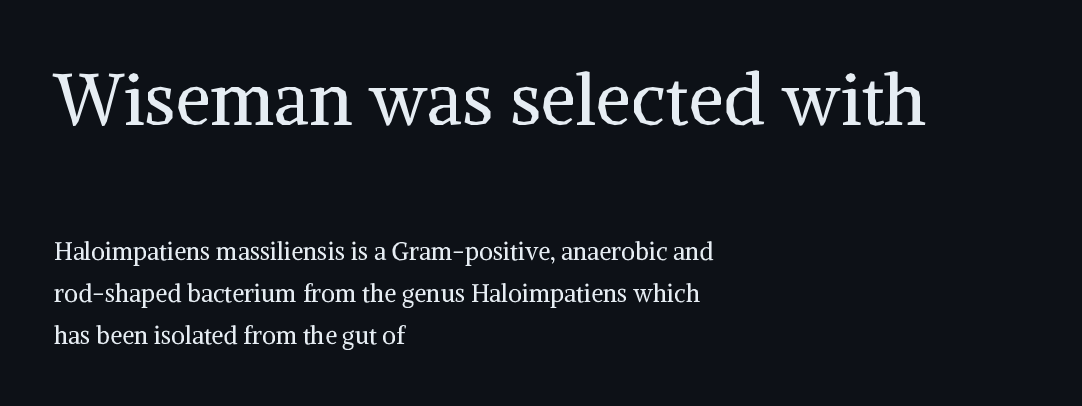
{"serif": "yes", "italic": "no", "bold": "no", "weight": "regular", "width": "normal", "stroke_contrast": "medium", "x_height": "medium", "monospaced": "no", "underline": "no", "align": "left", "line_spacing_ratio": 1.76, "letter_spacing": "normal", "letter_spacing_em": 0.0, "larger_block": "first", "size_ratio": 2.96, "glyph_px": 71}
